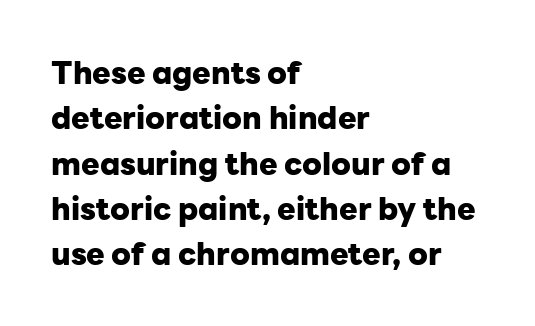
{"serif": "no", "italic": "no", "bold": "yes", "weight": "heavy", "width": "normal", "stroke_contrast": "low", "x_height": "medium", "monospaced": "no", "underline": "no", "align": "left", "line_spacing": "normal", "line_spacing_ratio": 1.46, "letter_spacing": "normal", "letter_spacing_em": 0.0, "glyph_px": 31}
